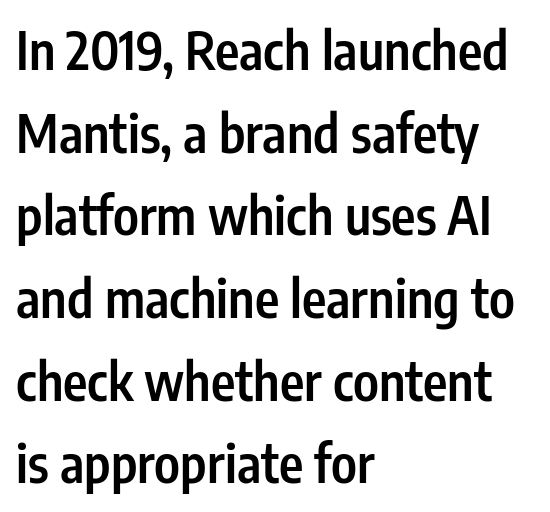
{"serif": "no", "italic": "no", "bold": "semi", "weight": "semibold", "width": "condensed", "stroke_contrast": "low", "x_height": "medium", "monospaced": "no", "underline": "no", "align": "left", "line_spacing": "normal", "line_spacing_ratio": 1.59, "letter_spacing": "normal", "letter_spacing_em": 0.0, "glyph_px": 52}
